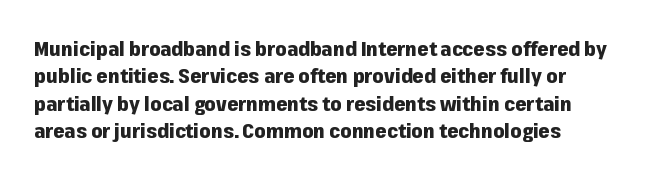
Q: Is the text bold? A: Yes.
Q: Is the text italic (slanted)? A: No, it is upright.
Q: Is the text underlined? A: No.
Q: How is the paragraph aligned? A: Left-aligned.
Q: Is the spacing between letters normal or unusually wide? A: Normal.
Q: Is the spacing between lines tight, normal or loose? A: Normal.
